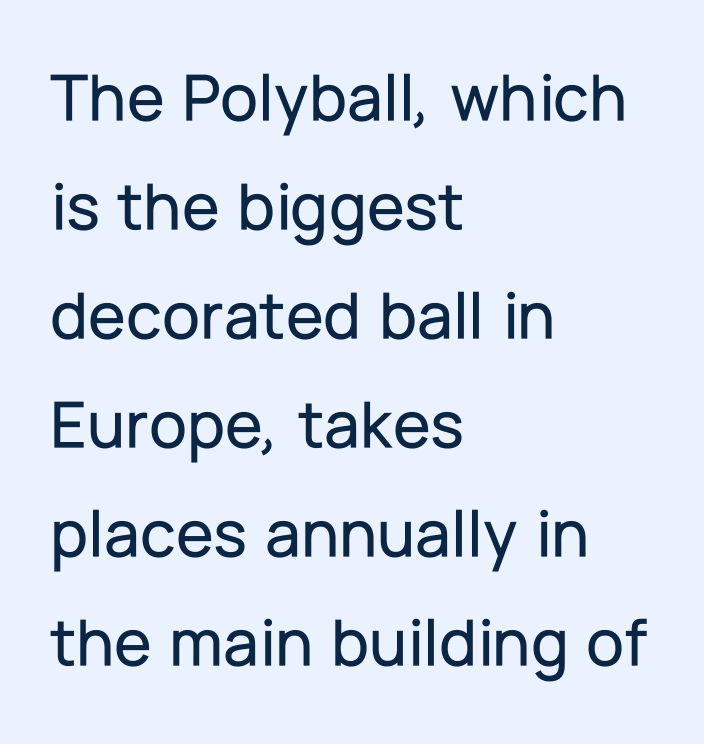
{"serif": "no", "italic": "no", "width": "normal", "stroke_contrast": "low", "x_height": "medium", "monospaced": "no", "underline": "no", "align": "left", "line_spacing": "normal", "line_spacing_ratio": 1.58, "letter_spacing": "normal", "letter_spacing_em": 0.0, "glyph_px": 69}
